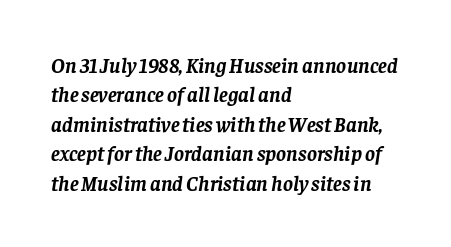
{"italic": "yes", "lean": "right", "slant_degrees": 8, "bold": "yes", "underline": "no", "align": "left", "line_spacing": "normal", "line_spacing_ratio": 1.4, "letter_spacing": "normal", "letter_spacing_em": 0.0, "glyph_px": 21}
